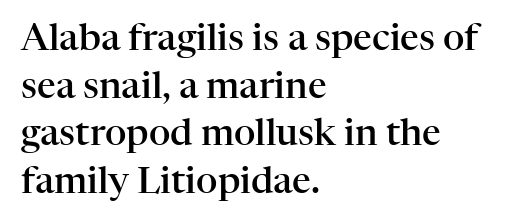
The image shows 37 px semibold serif type, upright; set left-aligned, normal line spacing (1.29x), normal letter spacing, not underlined; high stroke contrast and a medium x-height.
